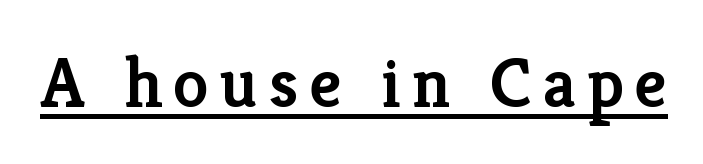
Q: Is the text bold? A: Semi-bold.
Q: Is the text italic (slanted)? A: No, it is upright.
Q: Is the typeface a serif or a sans-serif typeface? A: Serif.
Q: Is the text underlined? A: Yes.
Q: Width (condensed, normal, or wide)? A: Normal.
Q: Stroke contrast? A: Low.
Q: x-height? A: Medium.
Q: Monospaced? A: No.
